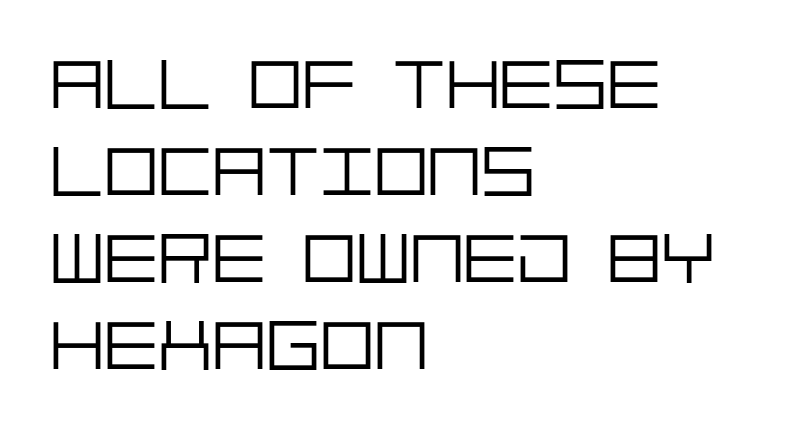
You could call the tracking neutral — neither tight nor loose. You can tell from the bare stems that sans-serif type was used. Posture: straight, roman, zero tilt. The gap between lines stays unmarked. The typesetting does not lean heavy: it is not bold. Is the block centered? No — it sits flush against the left margin.
